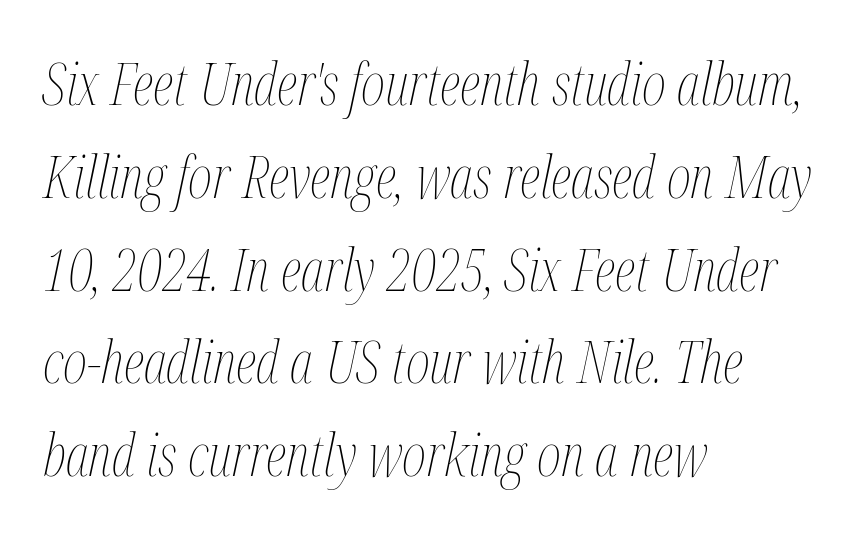
Q: Is the text bold? A: No.
Q: Is the text italic (slanted)? A: Yes, it leans right by about 12 degrees.
Q: Is the text underlined? A: No.
Q: How is the paragraph aligned? A: Left-aligned.
Q: Is the spacing between letters normal or unusually wide? A: Normal.
Q: Is the spacing between lines tight, normal or loose? A: Normal.
Q: Width (condensed, normal, or wide)? A: Condensed.
Q: Stroke contrast? A: Medium.
Q: x-height? A: Medium.
Q: Monospaced? A: No.
